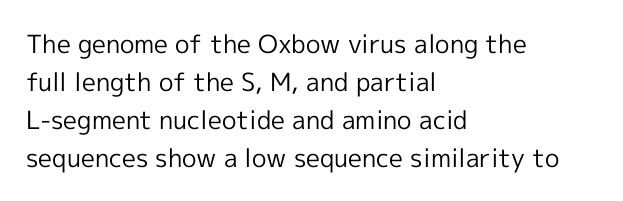
The font's upright variant was chosen for this text. The specimen omits any rule beneath the text block's lines. All the whitespace from short lines collects on the right. Tracking here is standard; glyphs follow each other at the usual distance.
